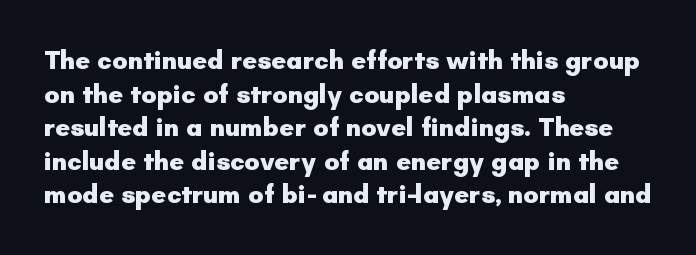
{"italic": "no", "bold": "yes", "underline": "no", "align": "left", "line_spacing": "normal", "line_spacing_ratio": 1.29, "letter_spacing": "normal", "letter_spacing_em": 0.0, "glyph_px": 26}
